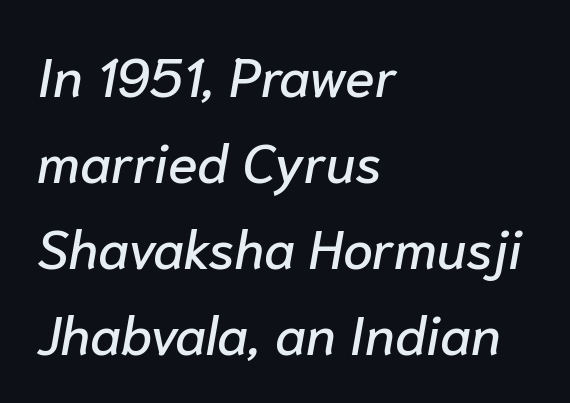
{"italic": "yes", "lean": "right", "slant_degrees": 10, "width": "normal", "stroke_contrast": "low", "x_height": "medium", "monospaced": "no", "underline": "no", "align": "left", "line_spacing": "normal", "line_spacing_ratio": 1.59, "letter_spacing": "normal", "letter_spacing_em": 0.0, "glyph_px": 54}
